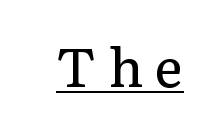
{"serif": "yes", "italic": "no", "bold": "no", "weight": "regular", "width": "normal", "stroke_contrast": "low", "x_height": "medium", "monospaced": "no", "underline": "yes", "letter_spacing": "wide", "letter_spacing_em": 0.22, "glyph_px": 54}
